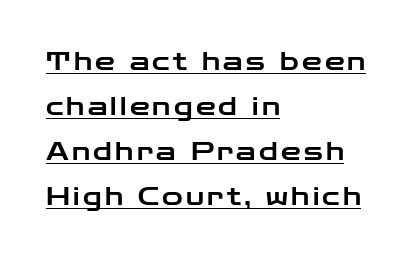
The image shows 25 px text type, upright; set left-aligned, line spacing 1.8x, underlined.
